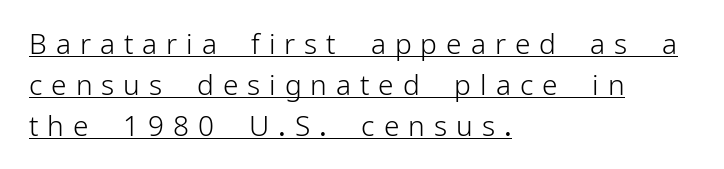
{"serif": "no", "italic": "no", "bold": "no", "weight": "light", "width": "normal", "stroke_contrast": "low", "x_height": "medium", "monospaced": "no", "underline": "yes", "align": "left", "line_spacing": "normal", "line_spacing_ratio": 1.46, "letter_spacing": "wide", "letter_spacing_em": 0.32, "glyph_px": 28}
